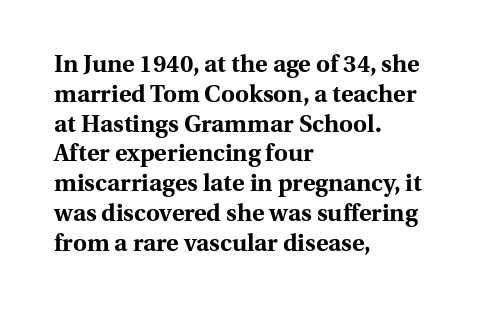
Every character sits straight up, as roman type does. This rendering uses left alignment, leaving the right contour irregular. Letters rest on an invisible, unmarked baseline. The passage shown has conventional tracking throughout. Pretty heavy lettering here — definitely bold.
